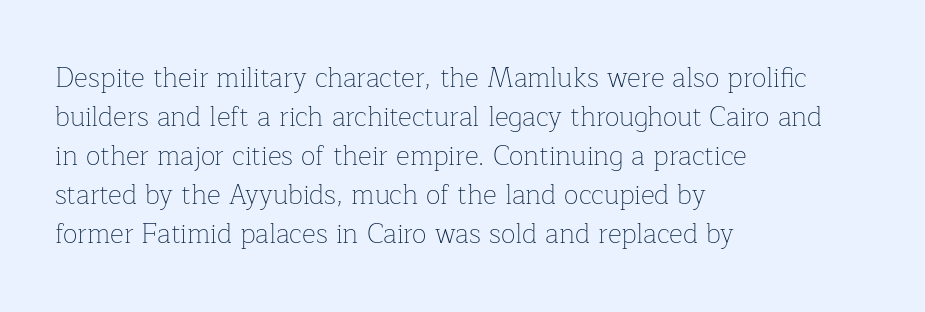
Nothing heavy about these letters — not bold at all. The block of text has a typical density, with ordinary space between rows. Posture: straight, roman, zero tilt. Quick note: underline off. The letterforms sit shoulder to shoulder at normal distance.
